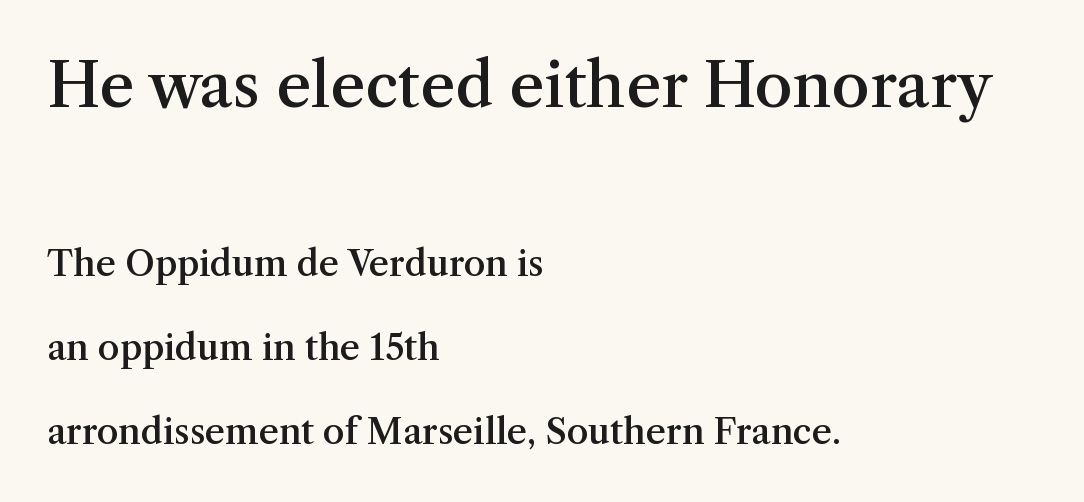
Q: Is the text bold? A: Semi-bold.
Q: Is the text italic (slanted)? A: No, it is upright.
Q: Is the typeface a serif or a sans-serif typeface? A: Serif.
Q: Is the text underlined? A: No.
Q: How is the paragraph aligned? A: Left-aligned.
Q: Is the spacing between letters normal or unusually wide? A: Normal.
Q: Is the spacing between lines tight, normal or loose? A: Loose.
Q: Which block of text is set in a larger size, the first (top) or the second (bottom)? A: The first (top) one.
Q: Width (condensed, normal, or wide)? A: Normal.
Q: Stroke contrast? A: Medium.
Q: x-height? A: Medium.
Q: Monospaced? A: No.
